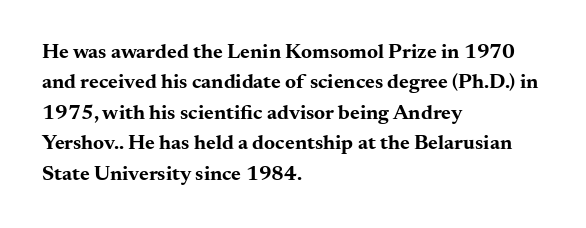
Q: Is the text bold? A: Yes.
Q: Is the text italic (slanted)? A: No, it is upright.
Q: Is the text underlined? A: No.
Q: How is the paragraph aligned? A: Left-aligned.
Q: Is the spacing between letters normal or unusually wide? A: Normal.
Q: Is the spacing between lines tight, normal or loose? A: Normal.
